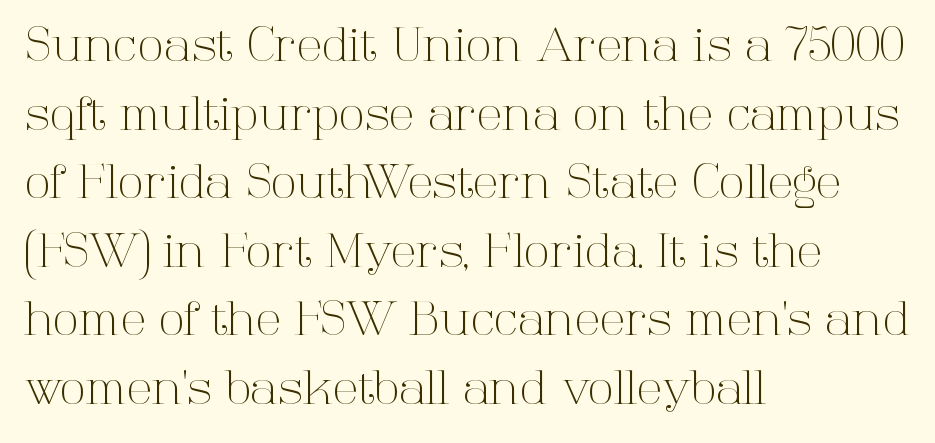
The image shows 47 px light serif type, upright; set left-aligned, normal line spacing (1.46x), normal letter spacing, not underlined; high stroke contrast and a medium x-height.
